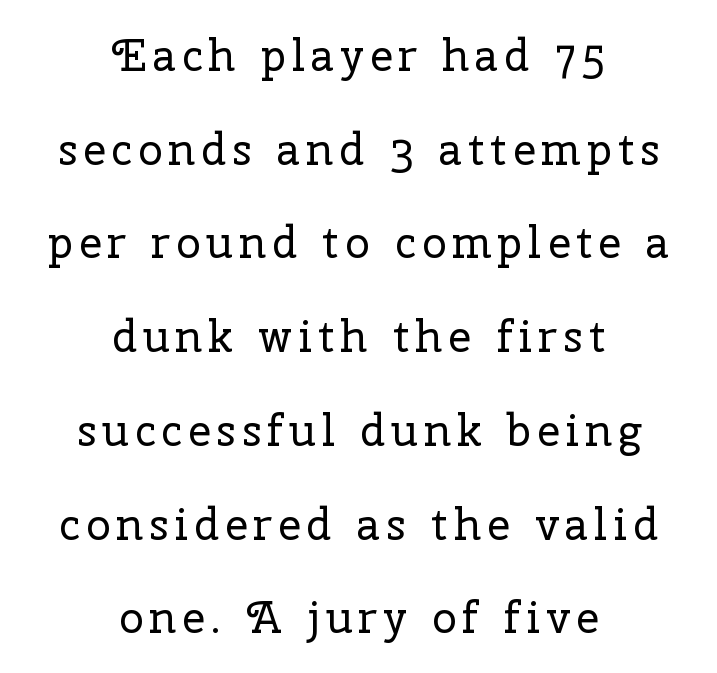
{"serif": "yes", "italic": "no", "bold": "no", "weight": "regular", "width": "normal", "stroke_contrast": "low", "x_height": "medium", "monospaced": "no", "underline": "no", "align": "center", "line_spacing": "loose", "line_spacing_ratio": 2.13, "glyph_px": 44}
